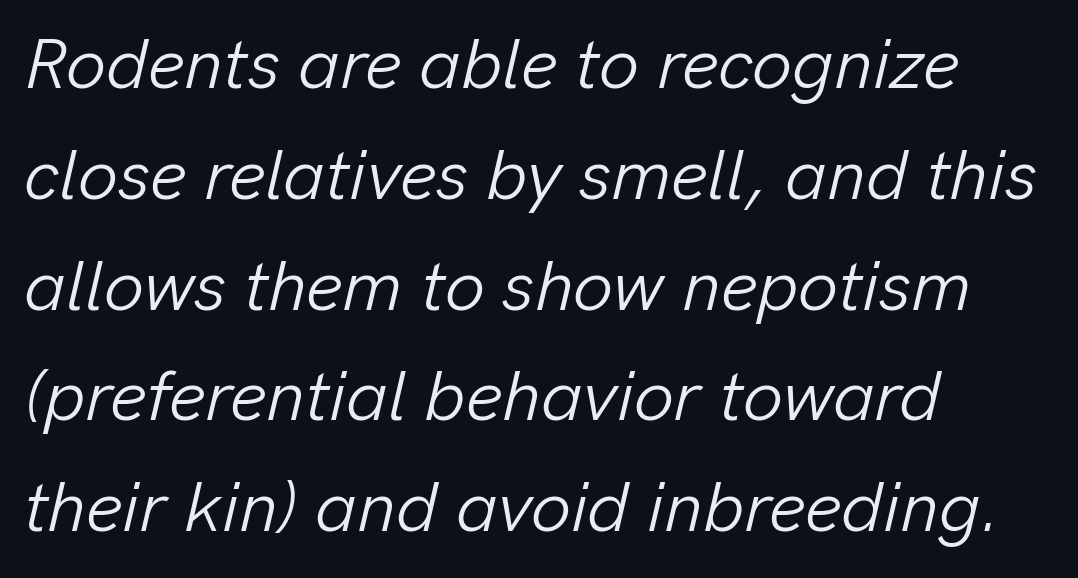
Q: Is the text bold? A: No.
Q: Is the text italic (slanted)? A: Yes, it leans right by about 13 degrees.
Q: Is the text underlined? A: No.
Q: How is the paragraph aligned? A: Left-aligned.
Q: Is the spacing between letters normal or unusually wide? A: Normal.
Q: Is the spacing between lines tight, normal or loose? A: Normal.
Q: Width (condensed, normal, or wide)? A: Normal.
Q: Stroke contrast? A: Low.
Q: x-height? A: Medium.
Q: Monospaced? A: No.
